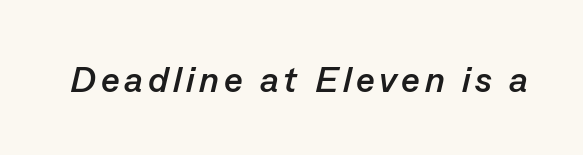
The image shows 36 px semibold type, italic (leaning right); set not underlined; low stroke contrast and a medium x-height.
